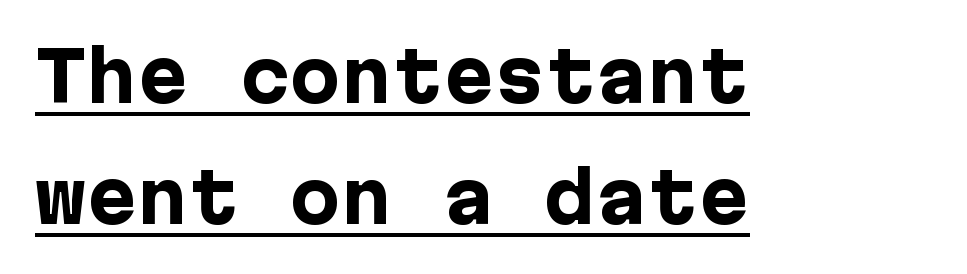
The letters are bold, with thick, heavy strokes. A rule runs beneath these lines of type. In CSS terms this would be text-align: left. The letters carry no serifs — their stems end cleanly without finishing strokes. The face used here is rendered with its standard letterfit. The lettering holds an erect, upright posture throughout.
